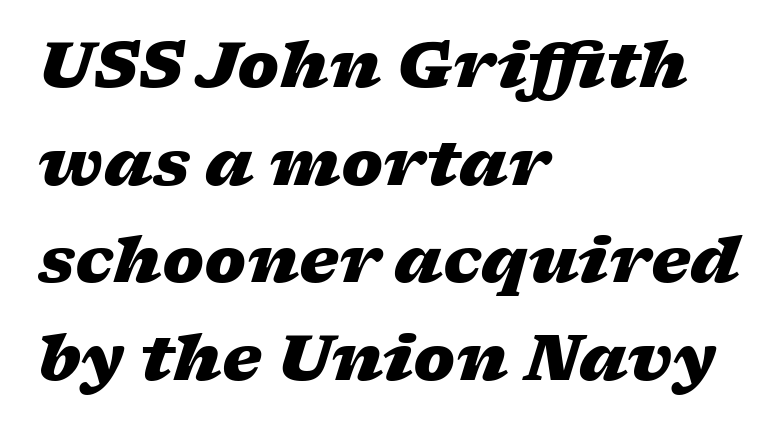
{"italic": "yes", "lean": "right", "slant_degrees": 17, "bold": "yes", "weight": "heavy", "width": "wide", "stroke_contrast": "low", "x_height": "medium", "monospaced": "no", "underline": "no", "align": "left", "line_spacing": "normal", "line_spacing_ratio": 1.55, "letter_spacing": "normal", "letter_spacing_em": 0.0, "glyph_px": 63}
